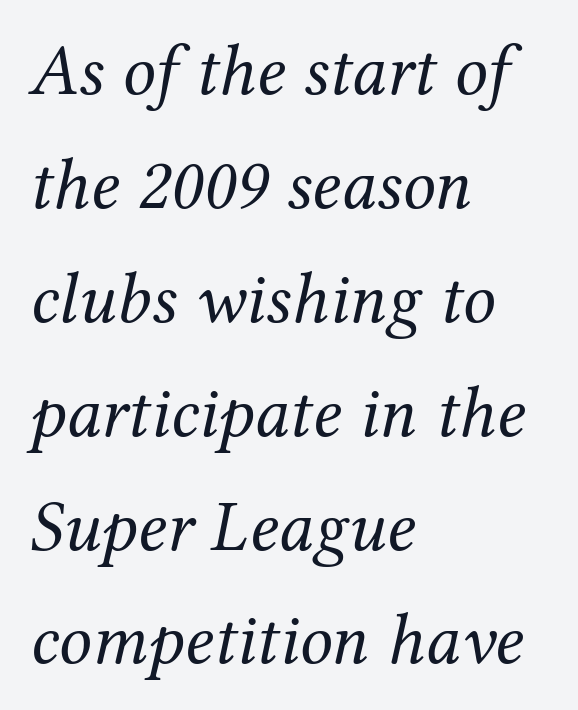
Q: Is the text bold? A: No.
Q: Is the text italic (slanted)? A: Yes, it leans right by about 12 degrees.
Q: Is the typeface a serif or a sans-serif typeface? A: Serif.
Q: Is the text underlined? A: No.
Q: How is the paragraph aligned? A: Left-aligned.
Q: Is the spacing between letters normal or unusually wide? A: Normal.
Q: Is the spacing between lines tight, normal or loose? A: Normal.
Q: Width (condensed, normal, or wide)? A: Normal.
Q: Stroke contrast? A: Medium.
Q: x-height? A: Medium.
Q: Monospaced? A: No.
